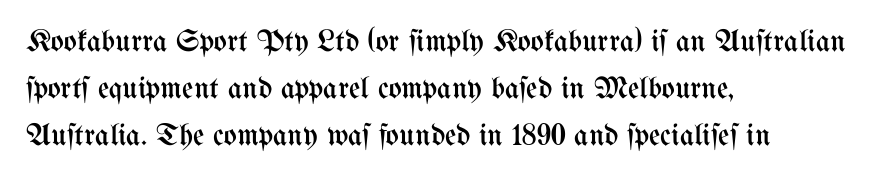
Q: Is the text bold? A: No.
Q: Is the text italic (slanted)? A: No, it is upright.
Q: Is the text underlined? A: No.
Q: How is the paragraph aligned? A: Left-aligned.
Q: Is the spacing between letters normal or unusually wide? A: Normal.
Q: Is the spacing between lines tight, normal or loose? A: Normal.
Q: Width (condensed, normal, or wide)? A: Condensed.
Q: Stroke contrast? A: Medium.
Q: x-height? A: Medium.
Q: Monospaced? A: No.
